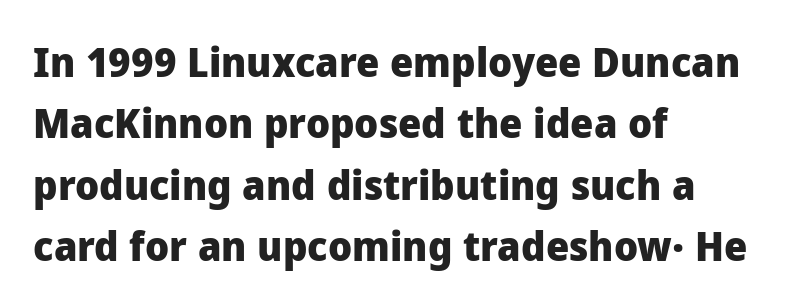
{"serif": "no", "italic": "no", "bold": "yes", "weight": "heavy", "width": "normal", "stroke_contrast": "low", "x_height": "medium", "monospaced": "no", "underline": "no", "align": "left", "line_spacing": "normal", "line_spacing_ratio": 1.5, "letter_spacing": "normal", "letter_spacing_em": 0.0, "glyph_px": 41}
